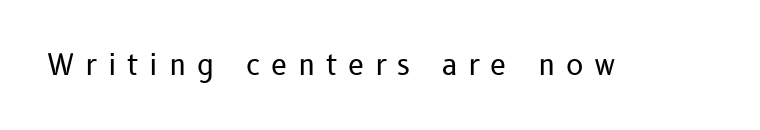
The image shows 29 px regular-weight sans-serif type, upright; set unusually wide letter spacing (+0.37 em), not underlined; low stroke contrast and a medium x-height.
